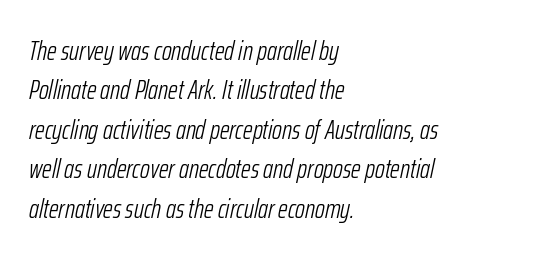
Q: Is the text bold? A: No.
Q: Is the text italic (slanted)? A: Yes, it leans right by about 12 degrees.
Q: Is the text underlined? A: No.
Q: How is the paragraph aligned? A: Left-aligned.
Q: Is the spacing between letters normal or unusually wide? A: Normal.
Q: Is the spacing between lines tight, normal or loose? A: Normal.
